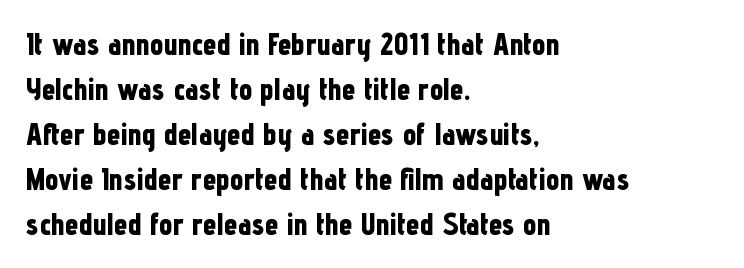
{"serif": "no", "italic": "no", "bold": "yes", "weight": "bold", "width": "condensed", "stroke_contrast": "low", "x_height": "medium", "monospaced": "no", "underline": "no", "align": "left", "line_spacing": "normal", "line_spacing_ratio": 1.5, "letter_spacing": "normal", "letter_spacing_em": 0.0, "glyph_px": 30}
